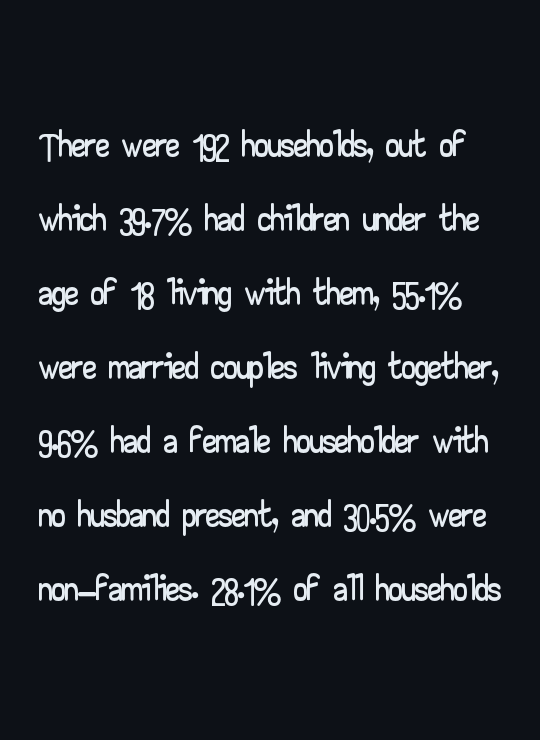
{"serif": "no", "italic": "no", "width": "wide", "stroke_contrast": "low", "x_height": "small", "monospaced": "no", "underline": "no", "line_spacing": "normal", "line_spacing_ratio": 1.37, "letter_spacing": "normal", "letter_spacing_em": 0.0, "glyph_px": 54}
